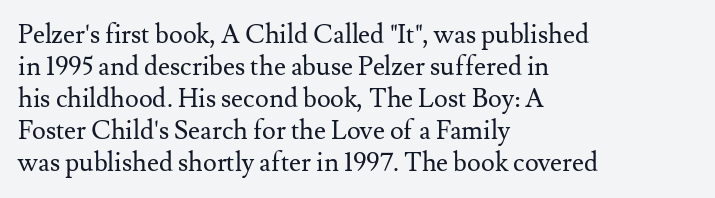
{"italic": "no", "bold": "no", "underline": "no", "align": "left", "line_spacing_ratio": 1.23, "letter_spacing": "normal", "letter_spacing_em": 0.0, "glyph_px": 26}
